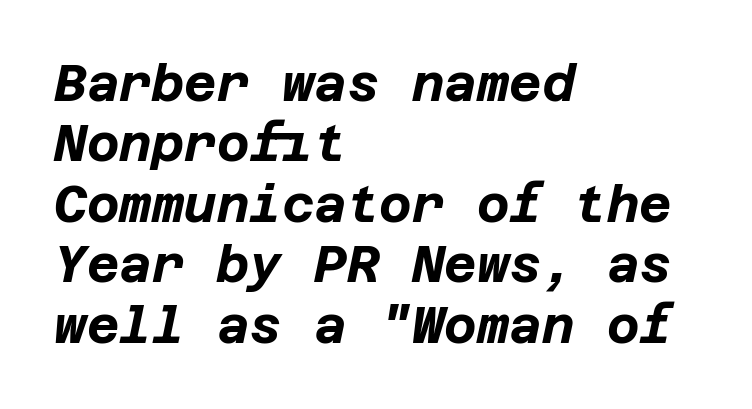
The image shows 50 px bold type, italic (leaning right); set left-aligned, line spacing 1.21x, normal letter spacing, not underlined; low stroke contrast and a large x-height.
